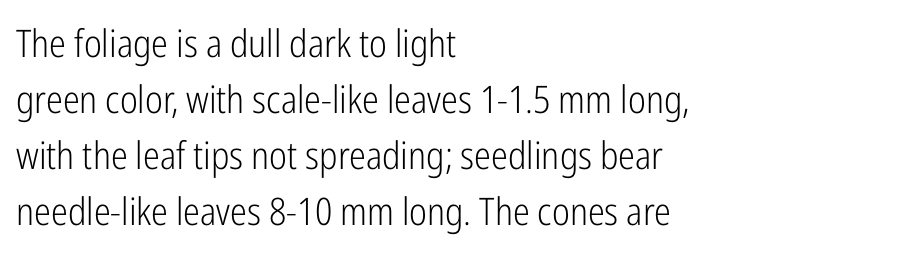
Q: Is the text bold? A: No.
Q: Is the text italic (slanted)? A: No, it is upright.
Q: Is the typeface a serif or a sans-serif typeface? A: Sans-serif.
Q: Is the text underlined? A: No.
Q: How is the paragraph aligned? A: Left-aligned.
Q: Is the spacing between letters normal or unusually wide? A: Normal.
Q: Is the spacing between lines tight, normal or loose? A: Normal.
Q: Width (condensed, normal, or wide)? A: Condensed.
Q: Stroke contrast? A: Low.
Q: x-height? A: Medium.
Q: Monospaced? A: No.
